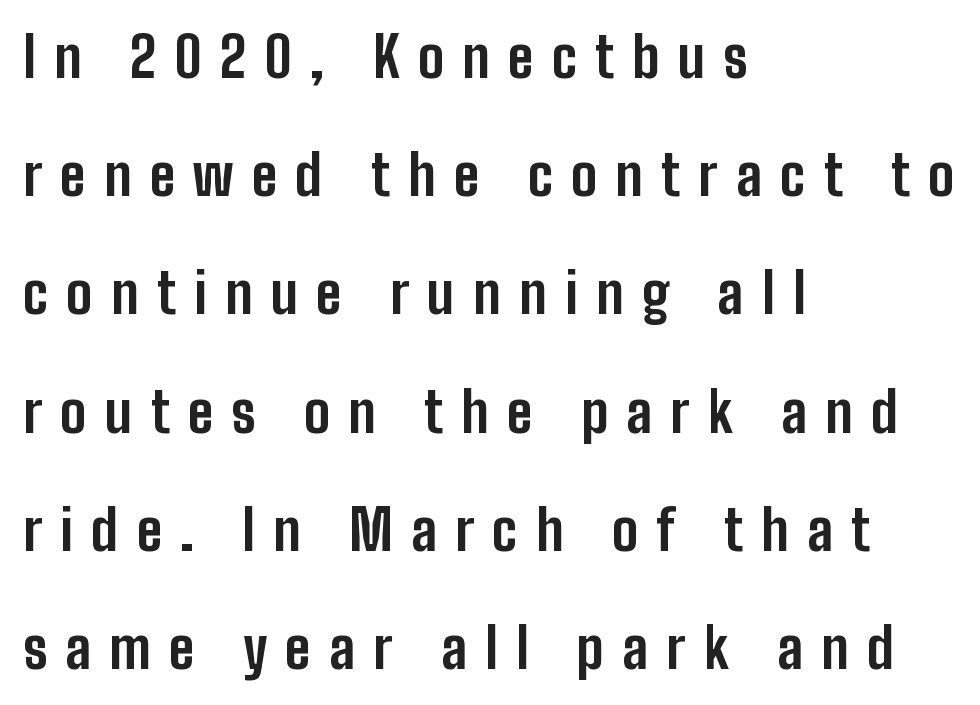
Q: Is the text bold? A: Yes.
Q: Is the text italic (slanted)? A: No, it is upright.
Q: Is the typeface a serif or a sans-serif typeface? A: Sans-serif.
Q: Is the text underlined? A: No.
Q: How is the paragraph aligned? A: Left-aligned.
Q: Is the spacing between letters normal or unusually wide? A: Unusually wide.
Q: Is the spacing between lines tight, normal or loose? A: Loose.
Q: Width (condensed, normal, or wide)? A: Condensed.
Q: Stroke contrast? A: Low.
Q: x-height? A: Medium.
Q: Monospaced? A: No.
